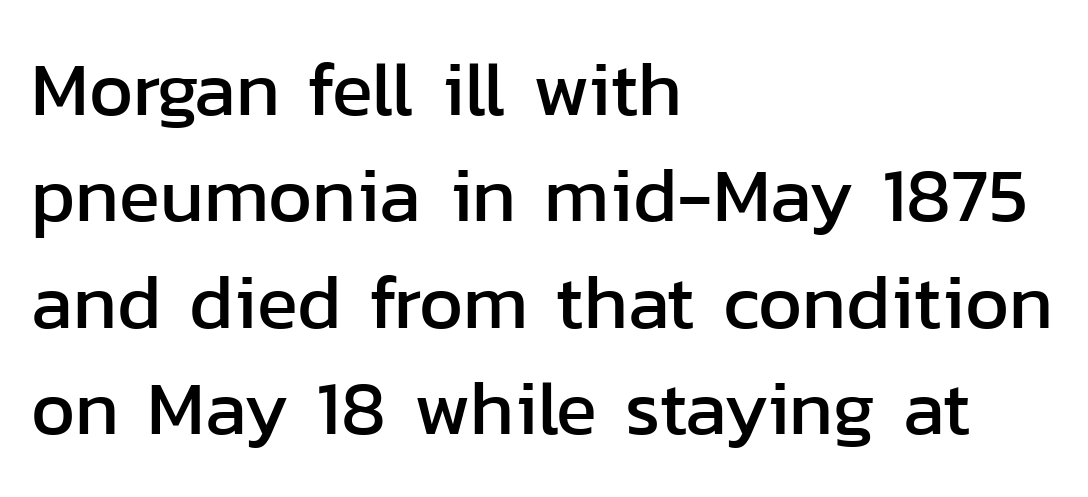
The image shows 76 px sans-serif type, upright; set left-aligned, normal line spacing (1.4x), normal letter spacing, not underlined; low stroke contrast and a medium x-height.
